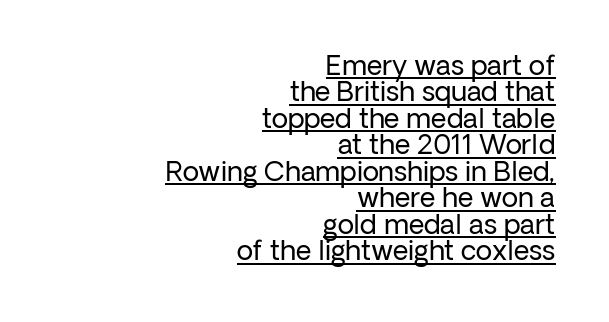
Q: Is the text bold? A: No.
Q: Is the text italic (slanted)? A: No, it is upright.
Q: Is the text underlined? A: Yes.
Q: How is the paragraph aligned? A: Right-aligned.
Q: Is the spacing between letters normal or unusually wide? A: Normal.
Q: Is the spacing between lines tight, normal or loose? A: Tight.
